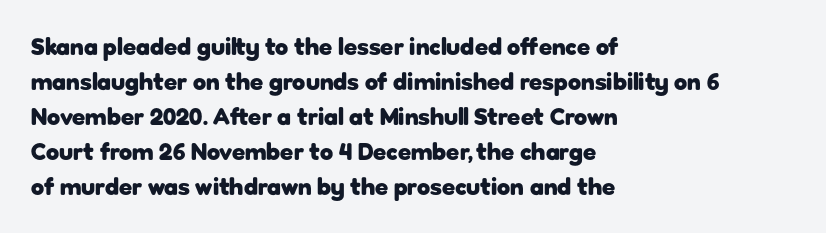
A classic flush-left, rag-right setting is used for this passage. The strokes are fattened all the way to bold. Plain, unruled lines of type. Tracking value appears to be zero — textbook default spacing.
